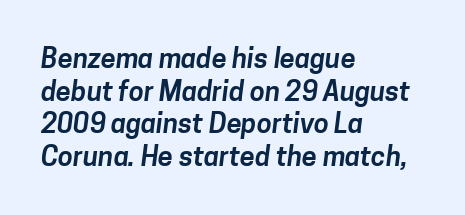
The image shows 27 px text type; set left-aligned, line spacing 1.21x, normal letter spacing, not underlined.
